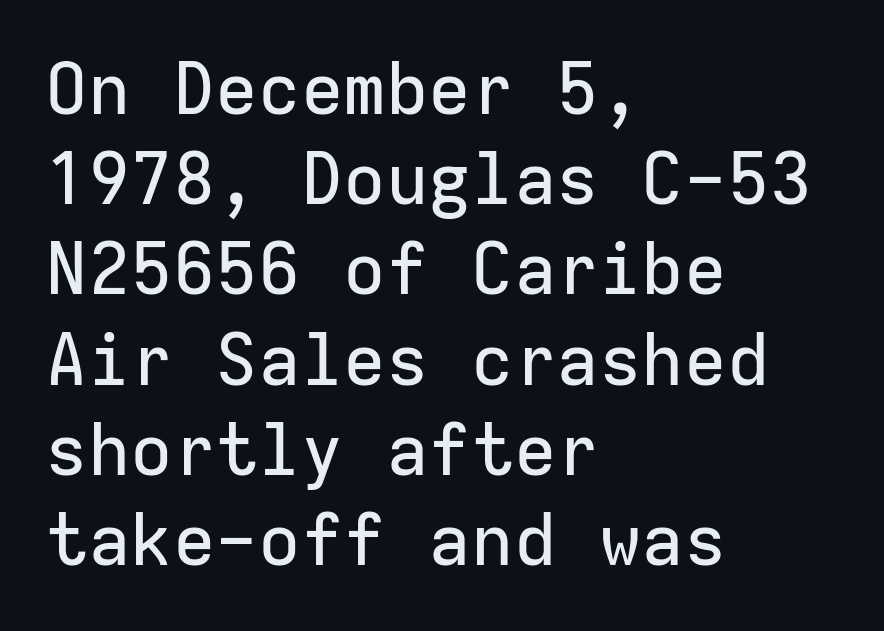
Q: Is the text italic (slanted)? A: No, it is upright.
Q: Is the typeface a serif or a sans-serif typeface? A: Sans-serif.
Q: Is the text underlined? A: No.
Q: How is the paragraph aligned? A: Left-aligned.
Q: Is the spacing between letters normal or unusually wide? A: Normal.
Q: Is the spacing between lines tight, normal or loose? A: Normal.
Q: Width (condensed, normal, or wide)? A: Normal.
Q: Stroke contrast? A: Low.
Q: x-height? A: Medium.
Q: Monospaced? A: Yes.
